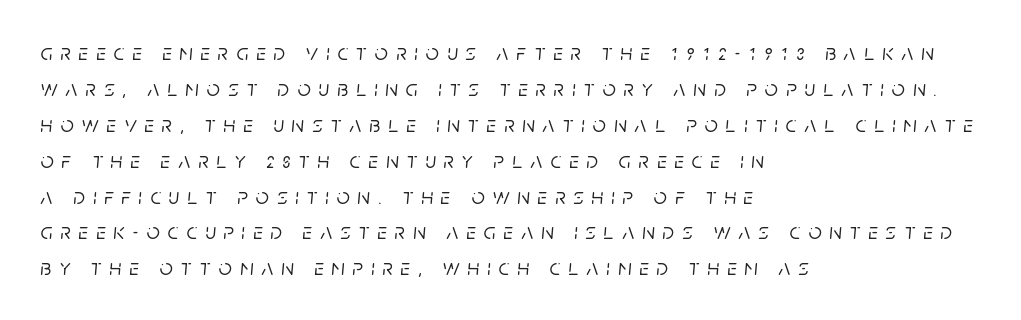
The image shows 23 px text type, italic (leaning right); set left-aligned, normal line spacing (1.56x), unusually wide letter spacing (+0.35 em), not underlined.
